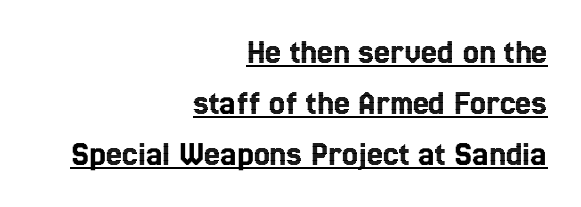
Q: Is the text italic (slanted)? A: No, it is upright.
Q: Is the text underlined? A: Yes.
Q: How is the paragraph aligned? A: Right-aligned.
Q: Is the spacing between letters normal or unusually wide? A: Normal.
Q: Is the spacing between lines tight, normal or loose? A: Normal.
Q: Width (condensed, normal, or wide)? A: Condensed.
Q: x-height? A: Medium.
Q: Monospaced? A: No.
